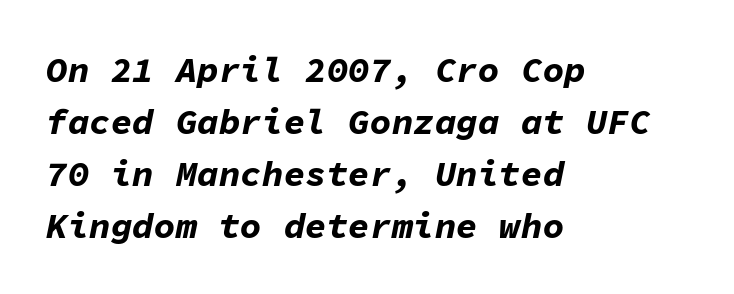
Q: Is the text bold? A: Yes.
Q: Is the text italic (slanted)? A: Yes, it leans right by about 11 degrees.
Q: Is the text underlined? A: No.
Q: How is the paragraph aligned? A: Left-aligned.
Q: Is the spacing between letters normal or unusually wide? A: Normal.
Q: Is the spacing between lines tight, normal or loose? A: Normal.
Q: Width (condensed, normal, or wide)? A: Normal.
Q: Stroke contrast? A: Low.
Q: x-height? A: Medium.
Q: Monospaced? A: Yes.
